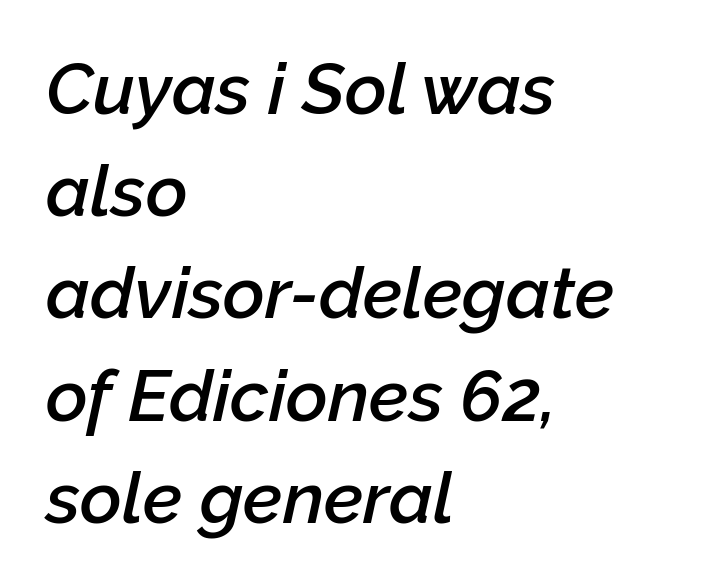
Honestly, the row spacing looks completely unremarkable. Typesetter's note: demi weight, one step under bold. Alignment: flush left. Tracking value appears to be zero — textbook default spacing. Slant detected: the letters are inclined. Honestly, there is no underline to notice here at all.
